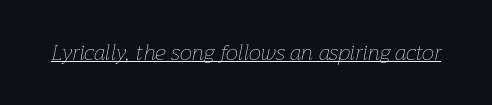
{"italic": "yes", "lean": "right", "slant_degrees": 12, "bold": "no", "underline": "yes", "letter_spacing": "normal", "letter_spacing_em": 0.0, "glyph_px": 22}
